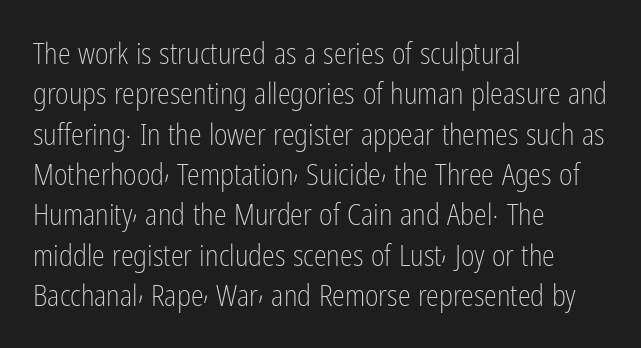
{"serif": "no", "italic": "no", "bold": "no", "weight": "light", "width": "condensed", "stroke_contrast": "low", "x_height": "medium", "monospaced": "no", "underline": "no", "align": "left", "line_spacing": "normal", "line_spacing_ratio": 1.39, "letter_spacing": "normal", "letter_spacing_em": 0.0, "glyph_px": 29}
